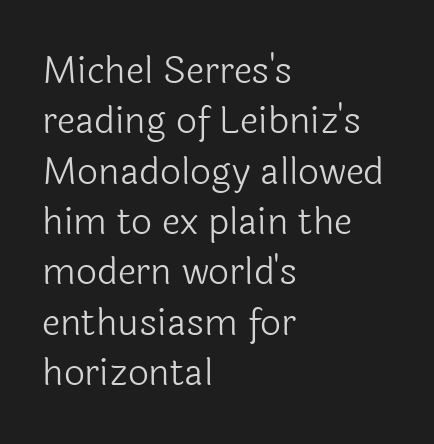
Q: Is the text bold? A: No.
Q: Is the text italic (slanted)? A: No, it is upright.
Q: Is the typeface a serif or a sans-serif typeface? A: Sans-serif.
Q: Is the text underlined? A: No.
Q: How is the paragraph aligned? A: Left-aligned.
Q: Is the spacing between letters normal or unusually wide? A: Normal.
Q: Is the spacing between lines tight, normal or loose? A: Normal.
Q: Width (condensed, normal, or wide)? A: Normal.
Q: x-height? A: Medium.
Q: Monospaced? A: No.
